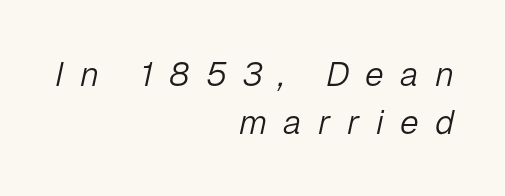
Q: Is the text bold? A: No.
Q: Is the text italic (slanted)? A: Yes, it leans right by about 12 degrees.
Q: Is the text underlined? A: No.
Q: How is the paragraph aligned? A: Right-aligned.
Q: Is the spacing between letters normal or unusually wide? A: Unusually wide.
Q: Is the spacing between lines tight, normal or loose? A: Normal.
Q: Width (condensed, normal, or wide)? A: Normal.
Q: Stroke contrast? A: Low.
Q: x-height? A: Medium.
Q: Monospaced? A: No.
